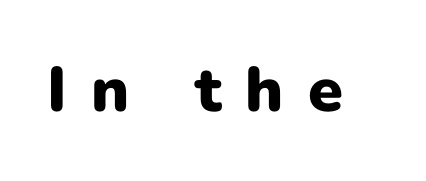
The image shows 63 px heavy sans-serif type, upright; set unusually wide letter spacing (+0.38 em), not underlined; low stroke contrast and a medium x-height.
